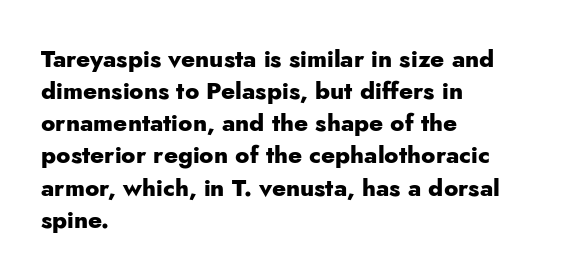
{"italic": "no", "bold": "yes", "underline": "no", "align": "left", "line_spacing": "normal", "line_spacing_ratio": 1.34, "letter_spacing": "normal", "letter_spacing_em": 0.0, "glyph_px": 24}
